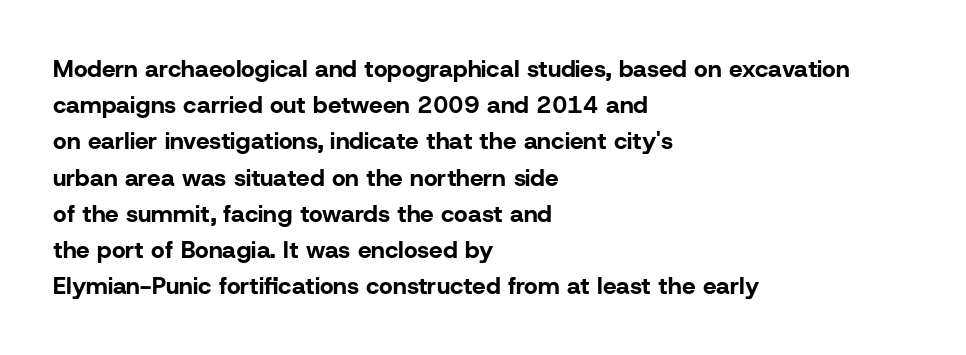
{"italic": "no", "bold": "yes", "underline": "no", "align": "left", "line_spacing": "normal", "line_spacing_ratio": 1.51, "letter_spacing": "normal", "letter_spacing_em": 0.0, "glyph_px": 24}
